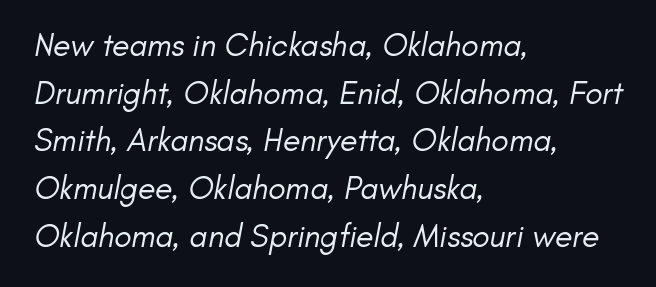
The image shows 32 px regular-weight sans-serif type; set left-aligned, normal line spacing (1.49x), normal letter spacing, not underlined; low stroke contrast and a small x-height.
